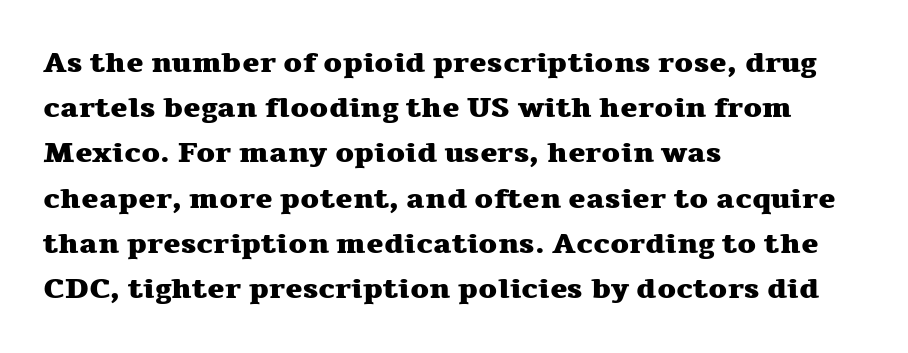
The image shows 29 px heavy, wide serif type, upright; set left-aligned, normal line spacing (1.56x), normal letter spacing, not underlined; medium stroke contrast and a medium x-height.
